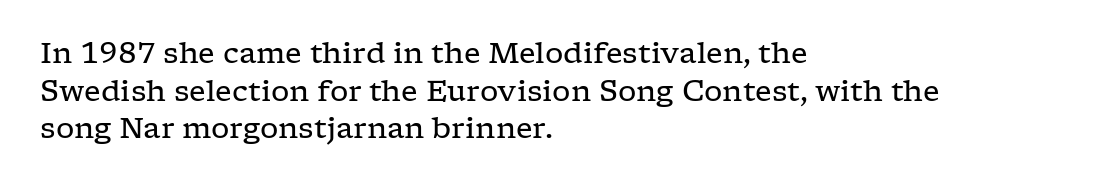
The image shows 29 px regular-weight, wide serif type, upright; set left-aligned, normal line spacing (1.3x), normal letter spacing, not underlined; low stroke contrast and a medium x-height.
